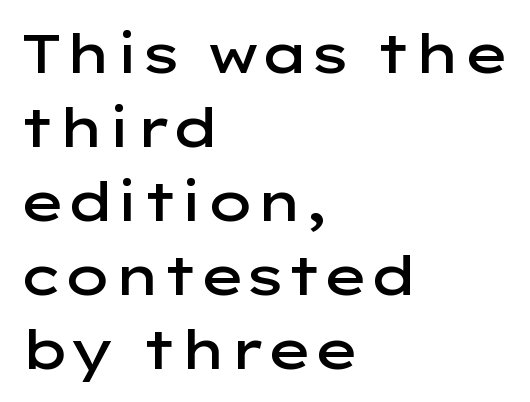
{"serif": "no", "italic": "no", "bold": "semi", "weight": "semibold", "width": "wide", "stroke_contrast": "low", "x_height": "medium", "monospaced": "no", "underline": "no", "align": "left", "line_spacing": "normal", "line_spacing_ratio": 1.37, "letter_spacing": "normal", "letter_spacing_em": 0.0, "glyph_px": 54}
